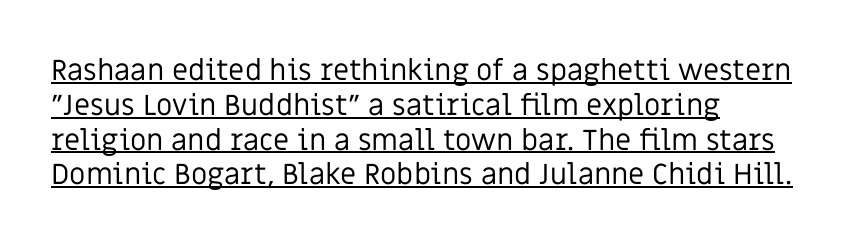
{"serif": "no", "italic": "no", "bold": "no", "weight": "regular", "width": "normal", "stroke_contrast": "low", "x_height": "large", "monospaced": "no", "underline": "yes", "align": "left", "line_spacing_ratio": 1.2, "letter_spacing": "normal", "letter_spacing_em": 0.0, "glyph_px": 29}
